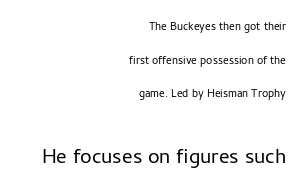
The image shows 26 px text type, upright; set right-aligned, loose line spacing (2.4x), normal letter spacing, not underlined; the second (bottom) block is 1.86x larger.
